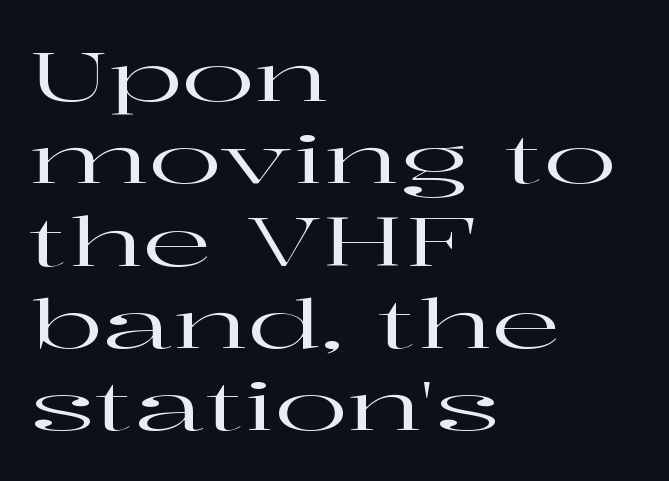
The image shows 68 px wide serif type, upright; set left-aligned, line spacing 1.21x, normal letter spacing, not underlined; high stroke contrast and a medium x-height.
